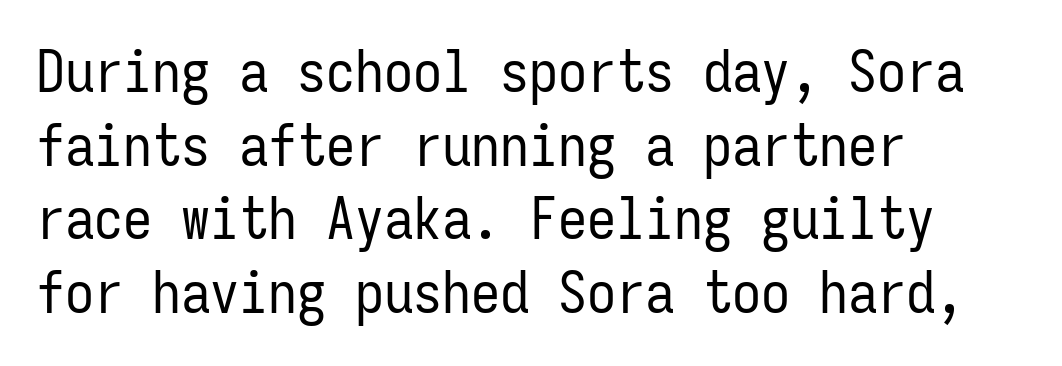
The image shows 58 px regular-weight, condensed sans-serif type, upright, monospaced; set left-aligned, normal line spacing (1.27x), normal letter spacing, not underlined; low stroke contrast and a medium x-height.
